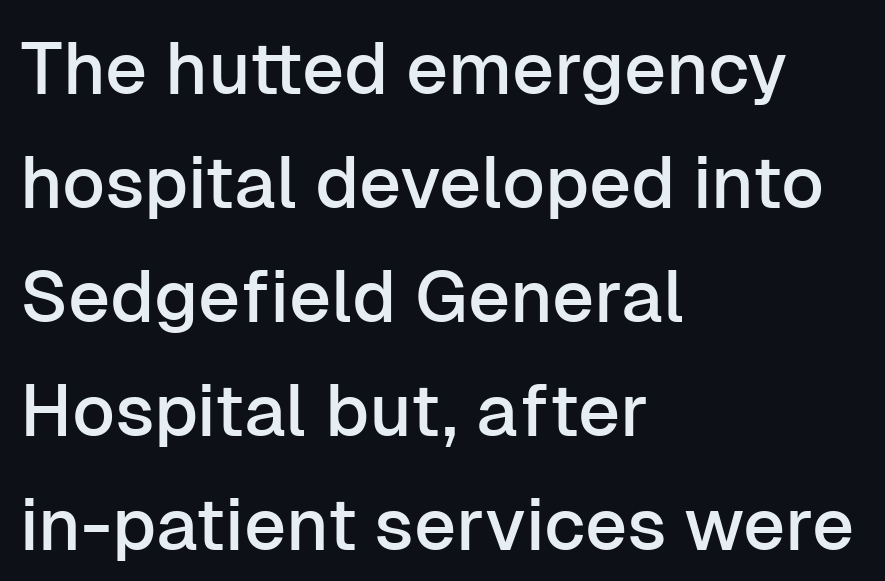
Notice how the stems are strictly vertical — no italics here. Notice how the passage keeps a crisp vertical edge on the left only. Tracking value appears to be zero — textbook default spacing. Each letter keeps its own natural width here, so spacing adapts to shape.
